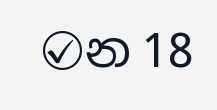
How are the letters spaced? Ordinarily, with no added tracking. Summary of weight: not heavy and not bold. Glance below the letters and you will spot only blank space. The font family rendered here belongs to the sans-serif group.
